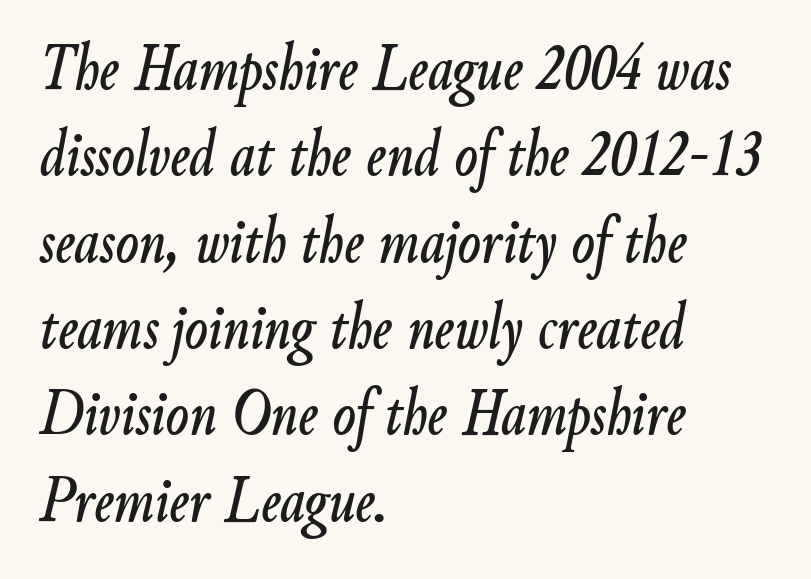
Q: Is the text italic (slanted)? A: Yes, it leans right by about 9 degrees.
Q: Is the text underlined? A: No.
Q: How is the paragraph aligned? A: Left-aligned.
Q: Is the spacing between letters normal or unusually wide? A: Normal.
Q: Is the spacing between lines tight, normal or loose? A: Normal.
Q: Width (condensed, normal, or wide)? A: Condensed.
Q: Stroke contrast? A: Low.
Q: x-height? A: Small.
Q: Monospaced? A: No.
